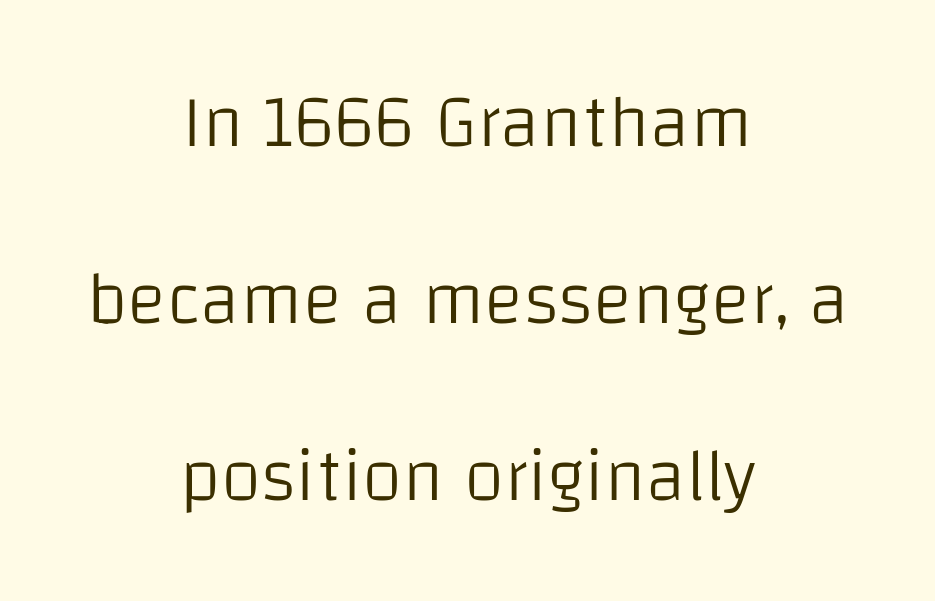
{"serif": "no", "italic": "no", "bold": "no", "weight": "light", "width": "normal", "stroke_contrast": "low", "x_height": "large", "monospaced": "no", "underline": "no", "align": "center", "line_spacing": "loose", "line_spacing_ratio": 2.39, "letter_spacing": "normal", "letter_spacing_em": 0.0, "glyph_px": 74}
